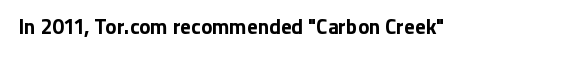
The image shows 21 px bold type, upright; set normal letter spacing, not underlined.
